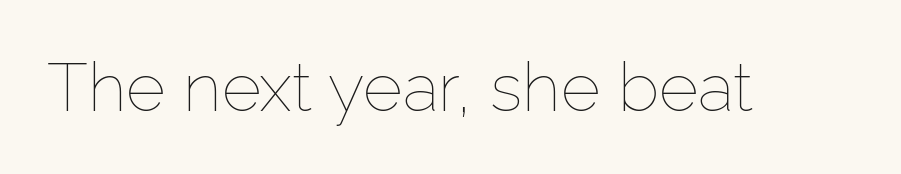
Each letter keeps its own natural width here, so spacing adapts to shape. The glyphs are unaccompanied by any horizontal stroke below them. Inter-character spacing is left at the font's built-in metrics. Every stem runs plumb, perpendicular to the baseline. Bold? No — there's no thickening of the strokes.
